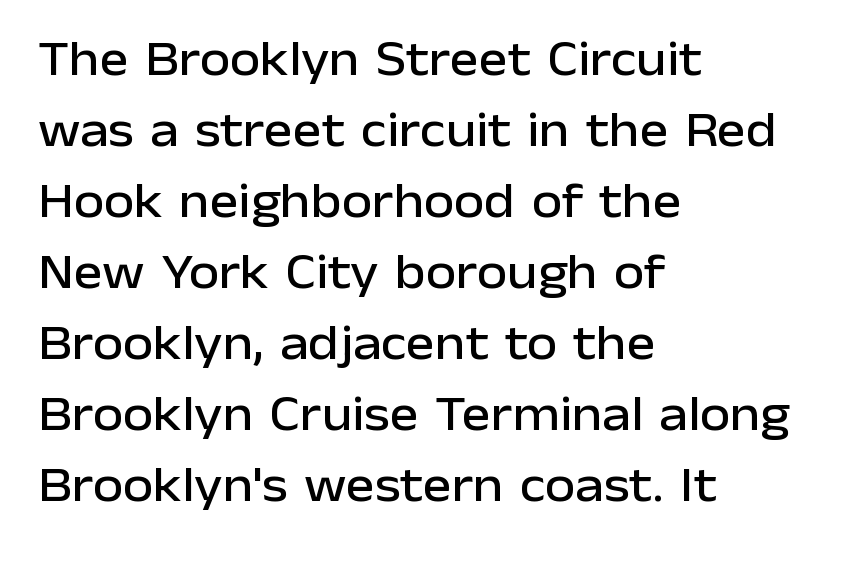
Words appear dense and cohesive because spacing is normal. Every stem runs plumb, perpendicular to the baseline. The characters display no serif detailing; their extremities are plain. These lines are rendered in a variable-pitch font. The ragged edge is on the right, which tells us the setting is flush left.
